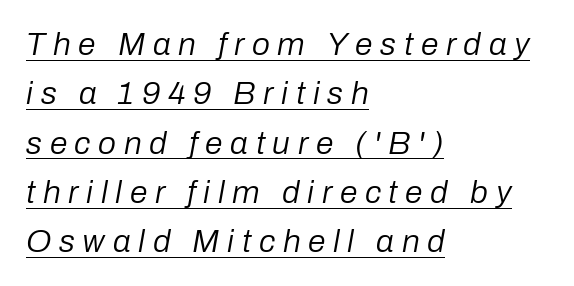
{"italic": "yes", "lean": "right", "slant_degrees": 10, "bold": "no", "weight": "regular", "width": "normal", "stroke_contrast": "low", "x_height": "medium", "monospaced": "no", "underline": "yes", "align": "left", "line_spacing": "normal", "line_spacing_ratio": 1.54, "letter_spacing": "wide", "letter_spacing_em": 0.24, "glyph_px": 32}
